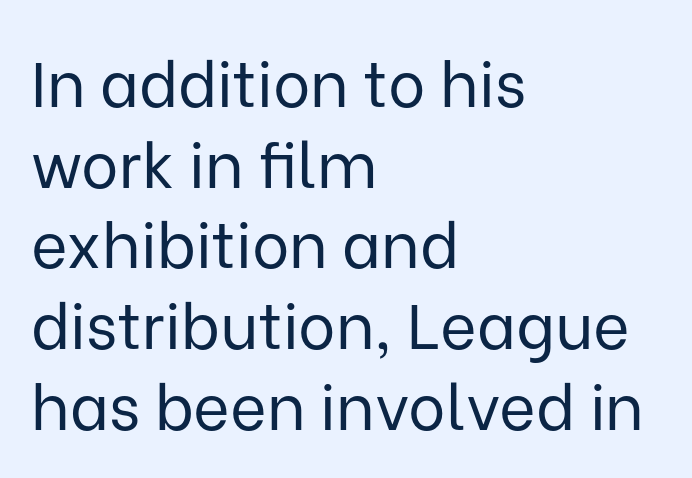
{"serif": "no", "italic": "no", "bold": "no", "weight": "regular", "width": "normal", "stroke_contrast": "low", "x_height": "medium", "monospaced": "no", "underline": "no", "align": "left", "line_spacing": "normal", "line_spacing_ratio": 1.28, "letter_spacing": "normal", "letter_spacing_em": 0.0, "glyph_px": 63}
